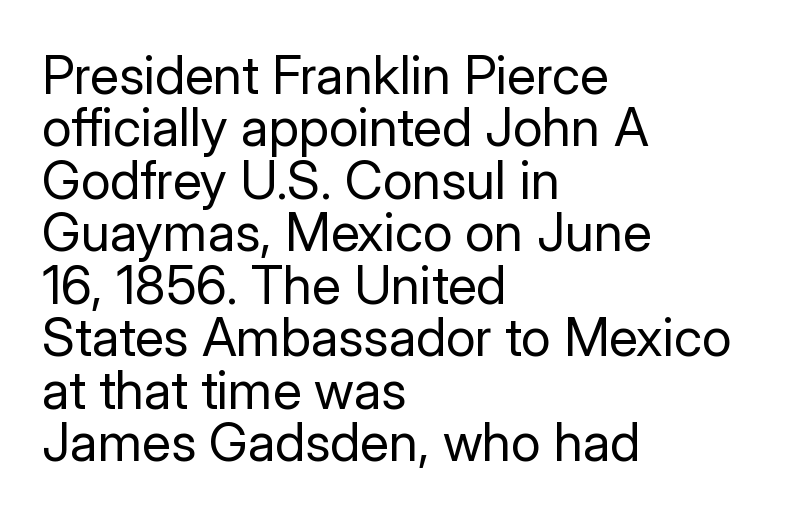
{"serif": "no", "italic": "no", "bold": "no", "weight": "regular", "width": "normal", "stroke_contrast": "low", "x_height": "medium", "monospaced": "no", "underline": "no", "align": "left", "line_spacing": "tight", "line_spacing_ratio": 0.99, "letter_spacing": "normal", "letter_spacing_em": 0.0, "glyph_px": 53}
